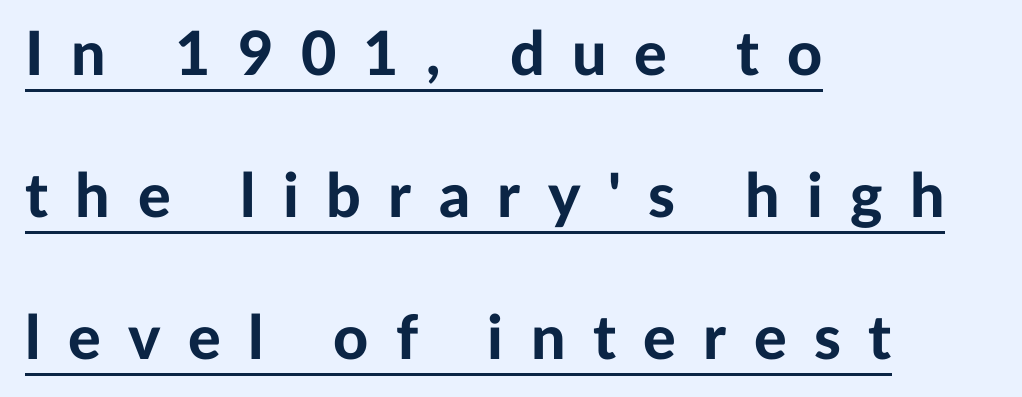
The image shows 61 px bold sans-serif type, upright; set left-aligned, loose line spacing (2.33x), unusually wide letter spacing (+0.45 em), underlined; low stroke contrast and a medium x-height.
